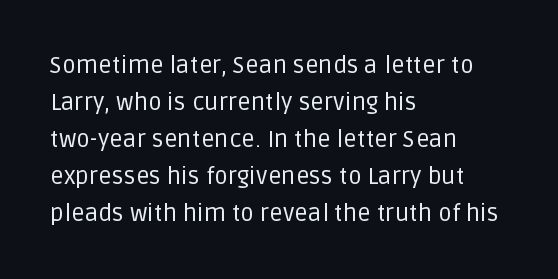
Q: Is the text bold? A: No.
Q: Is the text italic (slanted)? A: No, it is upright.
Q: Is the text underlined? A: No.
Q: How is the paragraph aligned? A: Left-aligned.
Q: Is the spacing between letters normal or unusually wide? A: Normal.
Q: Is the spacing between lines tight, normal or loose? A: Normal.
